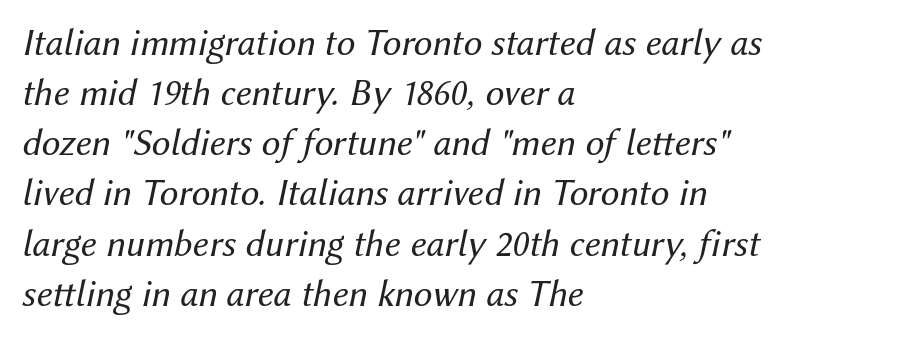
{"italic": "yes", "lean": "right", "slant_degrees": 12, "bold": "no", "weight": "regular", "width": "normal", "stroke_contrast": "medium", "x_height": "medium", "monospaced": "no", "underline": "no", "align": "left", "line_spacing": "normal", "line_spacing_ratio": 1.32, "letter_spacing": "normal", "letter_spacing_em": 0.0, "glyph_px": 38}
